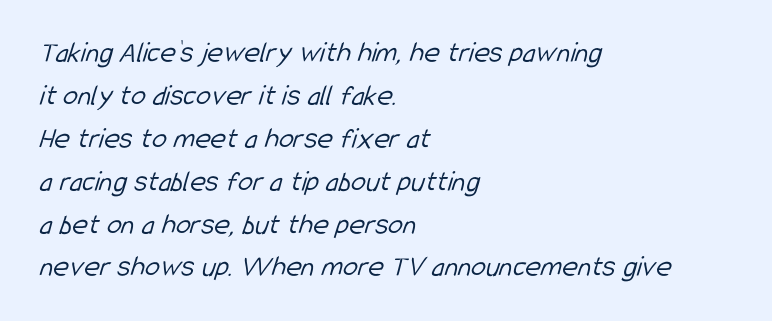
{"serif": "no", "bold": "no", "weight": "light", "width": "condensed", "stroke_contrast": "low", "x_height": "medium", "monospaced": "no", "underline": "no", "align": "left", "line_spacing": "normal", "line_spacing_ratio": 1.43, "letter_spacing": "normal", "letter_spacing_em": 0.0, "glyph_px": 30}
